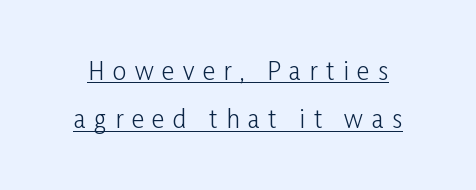
The image shows 24 px text type, upright; set loose line spacing (2.02x), unusually wide letter spacing (+0.36 em), underlined.
